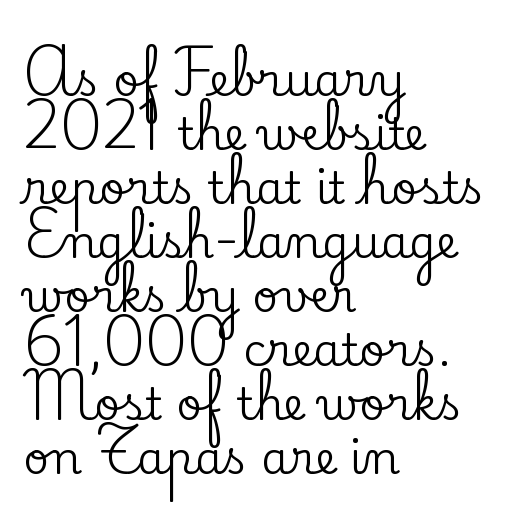
The image shows 45 px serif type, upright; set left-aligned, line spacing 1.2x, normal letter spacing, not underlined; low stroke contrast and a small x-height.
